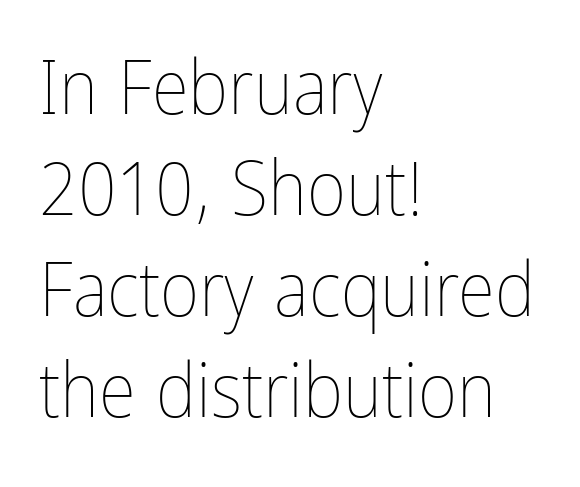
The line texture is even and compact thanks to regular tracking. Successive baselines arrive at the customary interval. The passage is arranged the way most books set body copy — flush left. Characters remain perfectly vertical along every line.
